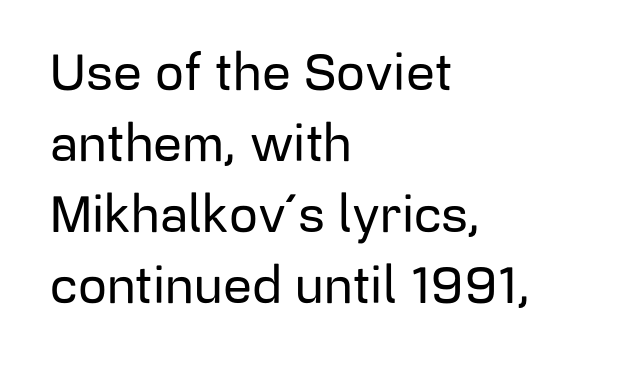
Q: Is the text italic (slanted)? A: No, it is upright.
Q: Is the typeface a serif or a sans-serif typeface? A: Sans-serif.
Q: Is the text underlined? A: No.
Q: How is the paragraph aligned? A: Left-aligned.
Q: Is the spacing between letters normal or unusually wide? A: Normal.
Q: Is the spacing between lines tight, normal or loose? A: Normal.
Q: Width (condensed, normal, or wide)? A: Normal.
Q: Stroke contrast? A: Low.
Q: x-height? A: Medium.
Q: Monospaced? A: No.
